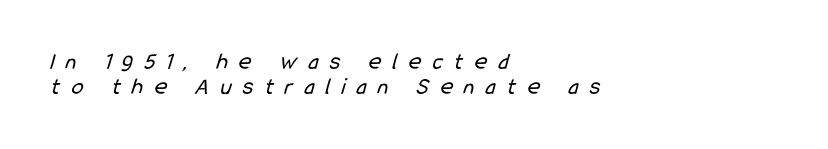
{"bold": "no", "underline": "no", "align": "left", "line_spacing": "tight", "line_spacing_ratio": 1.05, "letter_spacing": "wide", "letter_spacing_em": 0.47, "glyph_px": 24}
